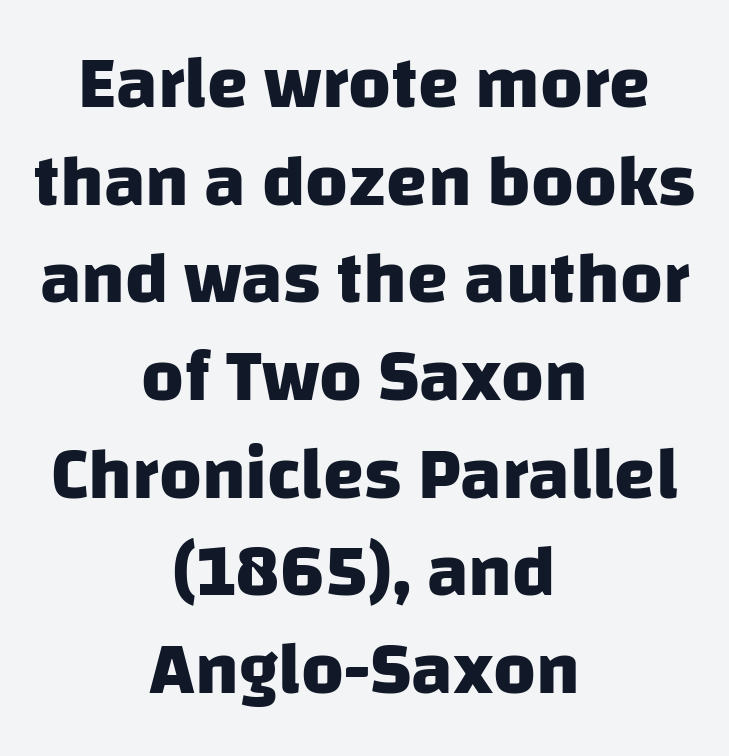
Q: Is the text bold? A: Yes.
Q: Is the typeface a serif or a sans-serif typeface? A: Sans-serif.
Q: Is the text underlined? A: No.
Q: How is the paragraph aligned? A: Centered.
Q: Is the spacing between letters normal or unusually wide? A: Normal.
Q: Is the spacing between lines tight, normal or loose? A: Normal.
Q: Width (condensed, normal, or wide)? A: Normal.
Q: Stroke contrast? A: Low.
Q: x-height? A: Large.
Q: Monospaced? A: No.
